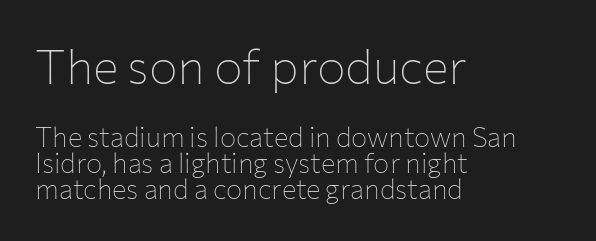
Ink coverage per letter is moderate at most. Regarding serifs, this sample does without them. You could not count columns in this text — the font is proportionally spaced. The block of text is dense from top to bottom, with scant space between rows. Larger block? The one above; the one below is distinctly smaller.
